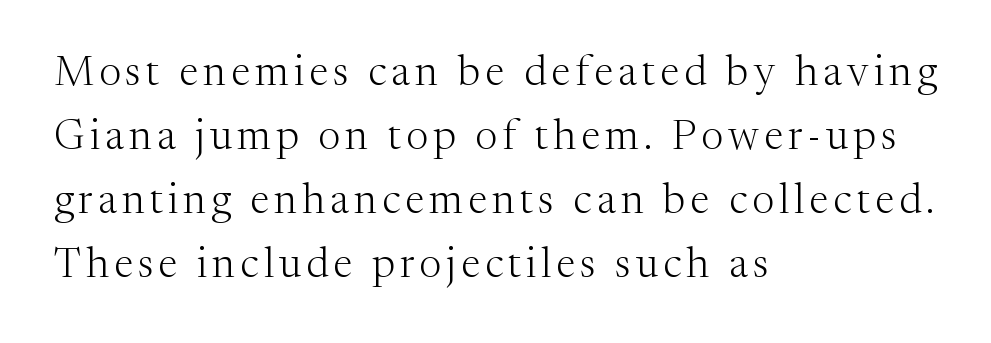
The image shows 42 px light serif type, upright; set left-aligned, normal line spacing (1.52x), not underlined; medium stroke contrast and a medium x-height.
